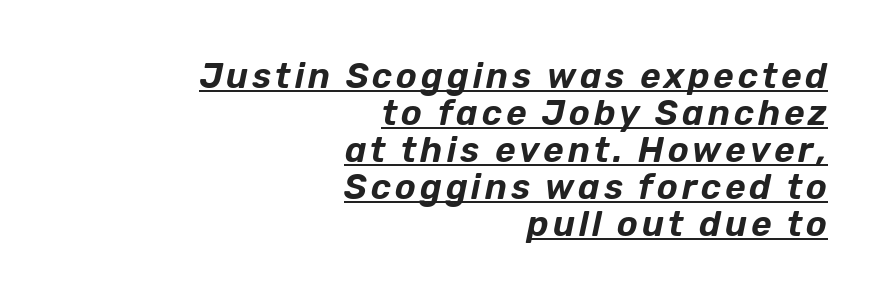
The image shows 35 px text type, italic (leaning right); set right-aligned, tight line spacing (1.06x), underlined; low stroke contrast and a medium x-height.
